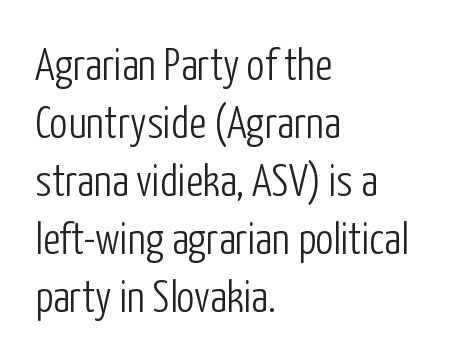
Descenders are the only things crossing below the line. Teacher's note: observe the even left margin — that is flush-left alignment. Do the characters align in a grid? No, the font is proportional. Students, note that the glyphs here touch the page at normal intervals. In terms of leading, this rendering sits right in the middle.
